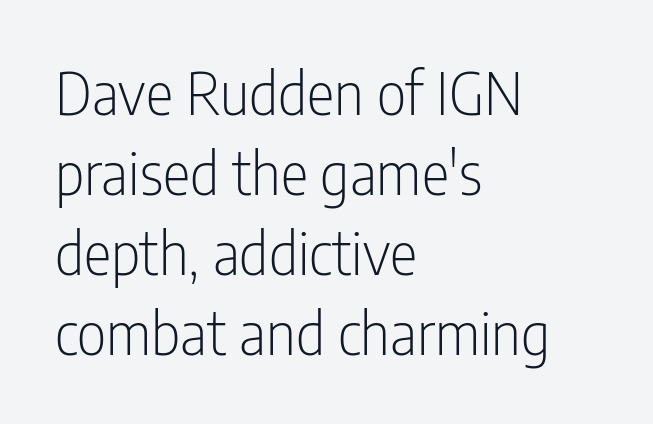
The image shows 58 px light, condensed sans-serif type, upright; set left-aligned, normal line spacing (1.38x), normal letter spacing, not underlined; low stroke contrast and a medium x-height.
